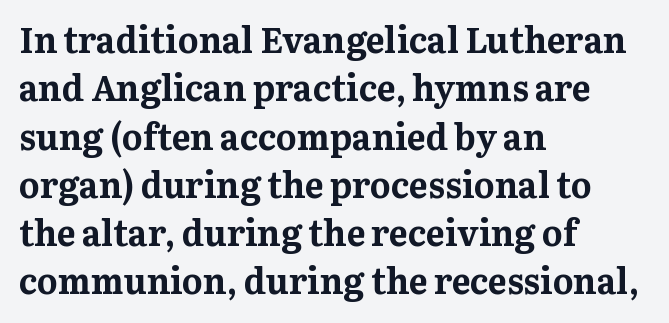
The image shows 35 px bold serif type, upright; set left-aligned, normal line spacing (1.38x), normal letter spacing, not underlined; medium stroke contrast and a medium x-height.
